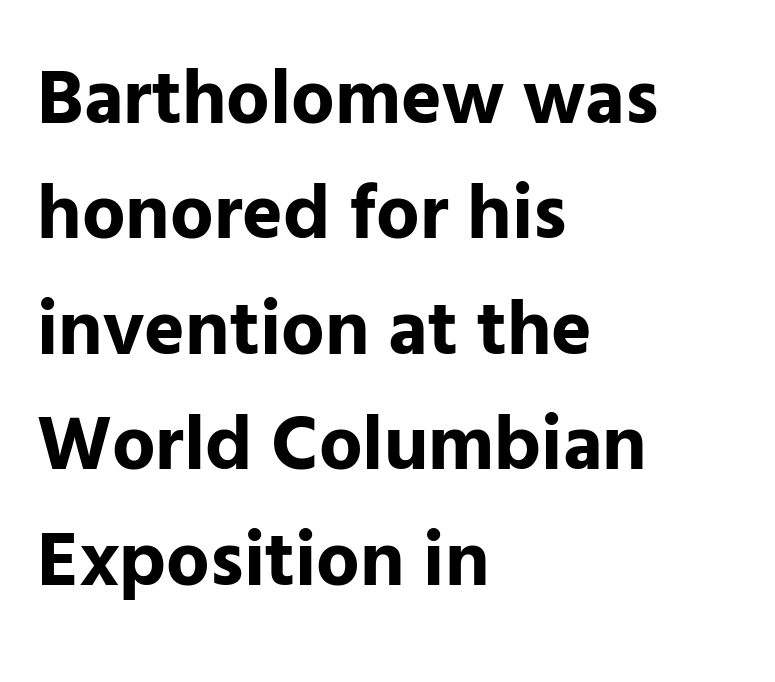
The zone under the glyphs is completely vacant. Every character sits straight up, as roman type does. Looks like regular typesetting: each glyph gets only the width it needs. The text block is weighted toward the left margin, trailing off unevenly rightward. Reading down the column, the eye jumps a familiar distance to each next line. Regarding serifs, this sample does without them.
